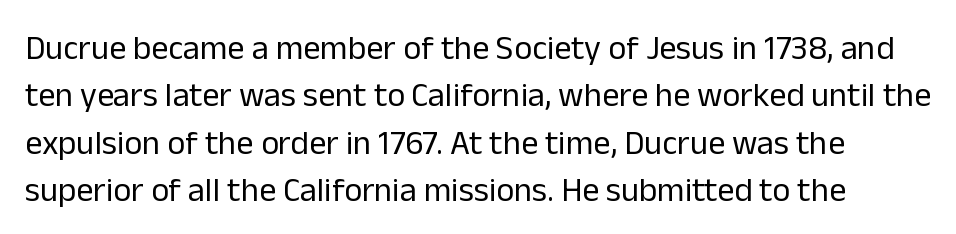
Q: Is the text bold? A: No.
Q: Is the text italic (slanted)? A: No, it is upright.
Q: Is the typeface a serif or a sans-serif typeface? A: Sans-serif.
Q: Is the text underlined? A: No.
Q: Is the spacing between letters normal or unusually wide? A: Normal.
Q: Is the spacing between lines tight, normal or loose? A: Normal.
Q: Width (condensed, normal, or wide)? A: Normal.
Q: Stroke contrast? A: Low.
Q: x-height? A: Medium.
Q: Monospaced? A: No.
